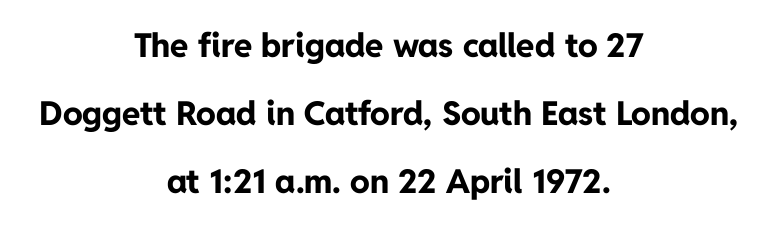
Typographic density is high because the face is bold. The letters stand straight up with perfectly vertical stems. The gaps between neighbouring characters are ordinary and unremarkable. Typeset on center — no edge is straight.
